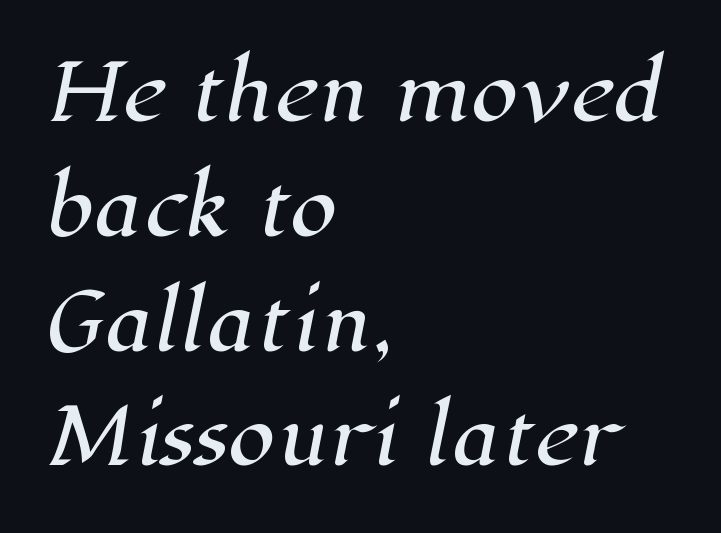
The image shows 76 px serif type; set left-aligned, normal line spacing (1.51x), normal letter spacing, not underlined; high stroke contrast and a medium x-height.
